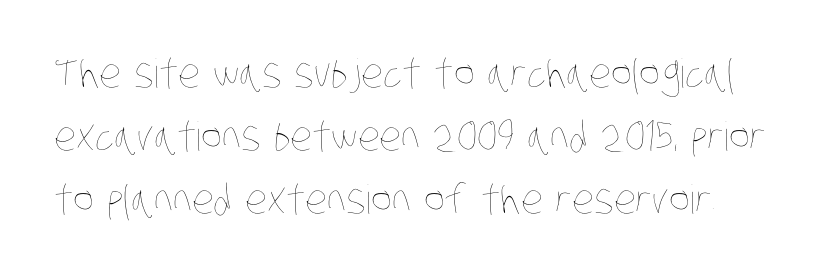
Note the varied advance widths — an 'i' is clearly narrower than an 'm'. Words float on clear page, feet unadorned. In terms of letterspacing, this is plain default setting. Stems here are at most as thick as an everyday book face. The lines sit at an ordinary, default distance from one another.
